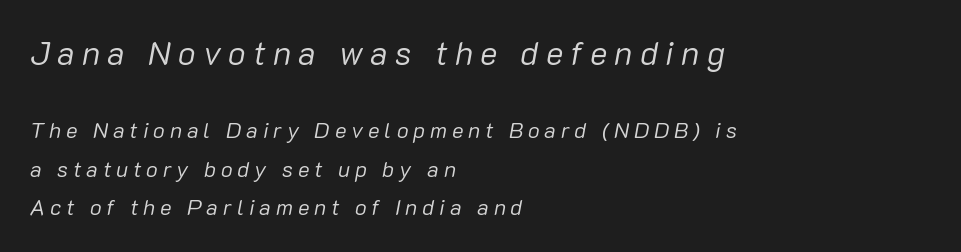
Q: Is the text bold? A: No.
Q: Is the text italic (slanted)? A: Yes, it leans right by about 10 degrees.
Q: Is the text underlined? A: No.
Q: How is the paragraph aligned? A: Left-aligned.
Q: Is the spacing between letters normal or unusually wide? A: Unusually wide.
Q: Which block of text is set in a larger size, the first (top) or the second (bottom)? A: The first (top) one.
Q: Width (condensed, normal, or wide)? A: Normal.
Q: Stroke contrast? A: Low.
Q: x-height? A: Medium.
Q: Monospaced? A: No.
